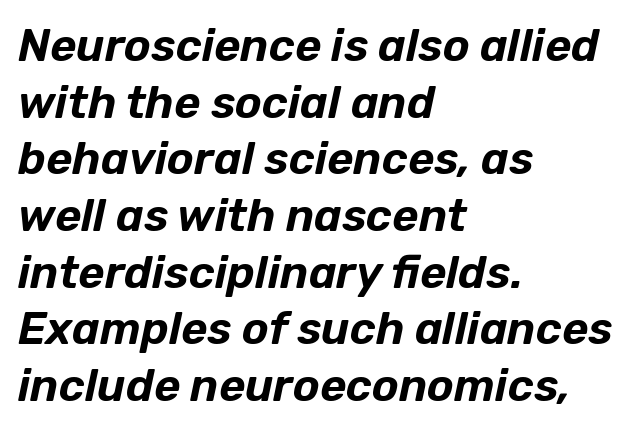
Q: Is the text italic (slanted)? A: Yes, it leans right by about 12 degrees.
Q: Is the text underlined? A: No.
Q: How is the paragraph aligned? A: Left-aligned.
Q: Is the spacing between letters normal or unusually wide? A: Normal.
Q: Is the spacing between lines tight, normal or loose? A: Normal.
Q: Width (condensed, normal, or wide)? A: Normal.
Q: Stroke contrast? A: Low.
Q: x-height? A: Medium.
Q: Monospaced? A: No.
